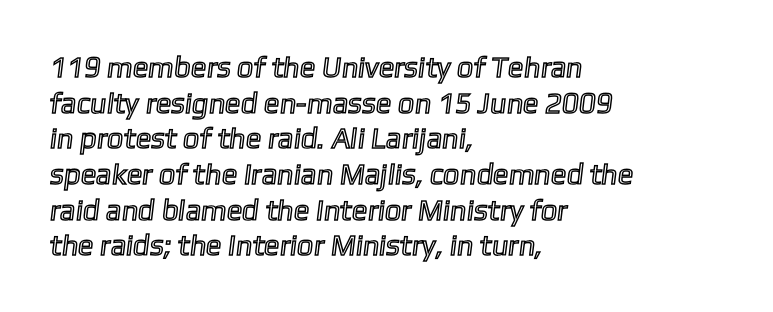
The image shows 29 px text type; set left-aligned, line spacing 1.23x, normal letter spacing, not underlined; a medium x-height.
